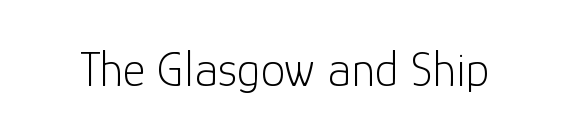
The image shows 49 px light sans-serif type, upright; set normal letter spacing, not underlined; low stroke contrast and a medium x-height.
